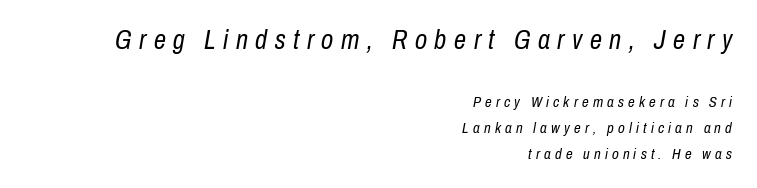
Q: Is the text bold? A: No.
Q: Is the text italic (slanted)? A: Yes, it leans right by about 10 degrees.
Q: Is the text underlined? A: No.
Q: How is the paragraph aligned? A: Right-aligned.
Q: Is the spacing between letters normal or unusually wide? A: Unusually wide.
Q: Which block of text is set in a larger size, the first (top) or the second (bottom)? A: The first (top) one.
